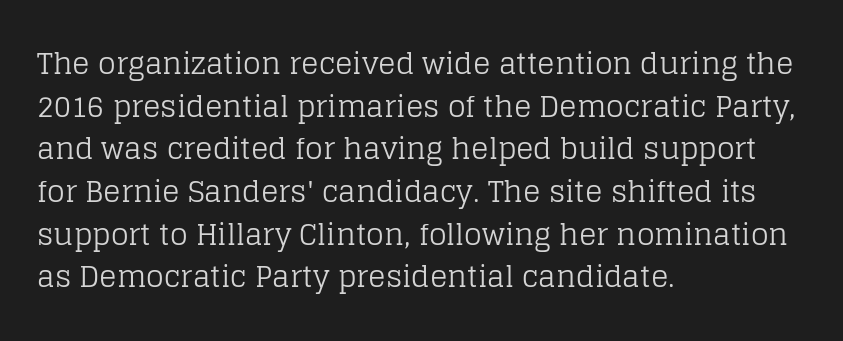
The image shows 29 px regular-weight serif type, upright; set left-aligned, normal line spacing (1.47x), normal letter spacing, not underlined; low stroke contrast and a large x-height.
